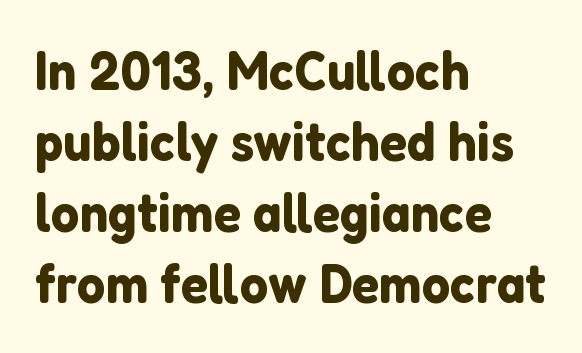
Q: Is the text italic (slanted)? A: No, it is upright.
Q: Is the typeface a serif or a sans-serif typeface? A: Sans-serif.
Q: Is the text underlined? A: No.
Q: How is the paragraph aligned? A: Left-aligned.
Q: Is the spacing between letters normal or unusually wide? A: Normal.
Q: Is the spacing between lines tight, normal or loose? A: Normal.
Q: Width (condensed, normal, or wide)? A: Normal.
Q: Stroke contrast? A: Low.
Q: x-height? A: Medium.
Q: Monospaced? A: No.
